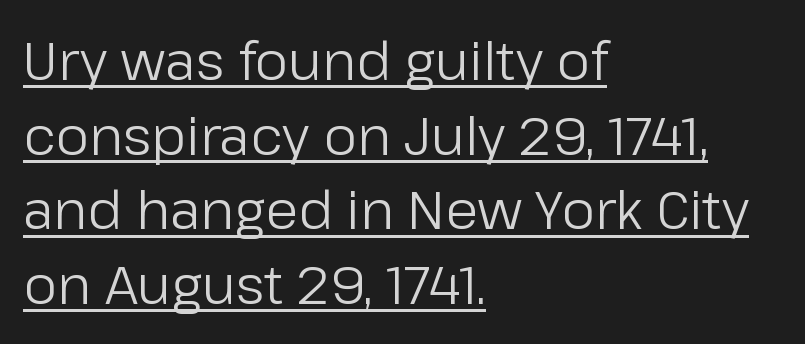
Q: Is the text bold? A: No.
Q: Is the text italic (slanted)? A: No, it is upright.
Q: Is the typeface a serif or a sans-serif typeface? A: Sans-serif.
Q: Is the text underlined? A: Yes.
Q: How is the paragraph aligned? A: Left-aligned.
Q: Is the spacing between letters normal or unusually wide? A: Normal.
Q: Is the spacing between lines tight, normal or loose? A: Normal.
Q: Width (condensed, normal, or wide)? A: Normal.
Q: Stroke contrast? A: Low.
Q: x-height? A: Medium.
Q: Monospaced? A: No.
